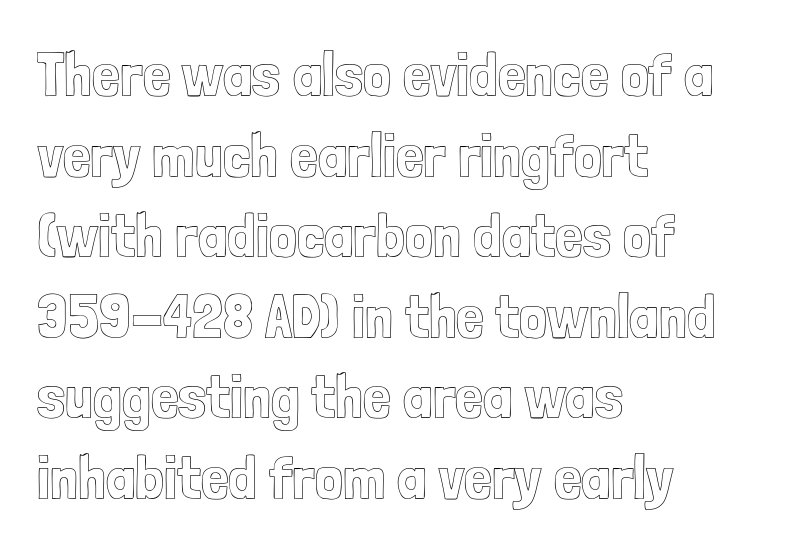
{"italic": "no", "width": "condensed", "x_height": "medium", "monospaced": "no", "underline": "no", "align": "left", "line_spacing": "normal", "line_spacing_ratio": 1.3, "letter_spacing": "normal", "letter_spacing_em": 0.0, "glyph_px": 62}
